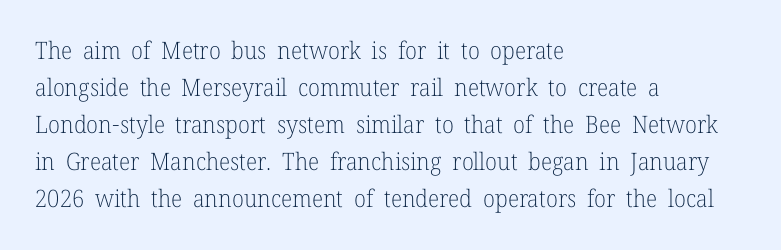
{"italic": "no", "bold": "no", "underline": "no", "align": "left", "line_spacing": "normal", "line_spacing_ratio": 1.54, "letter_spacing": "normal", "letter_spacing_em": 0.0, "glyph_px": 24}
